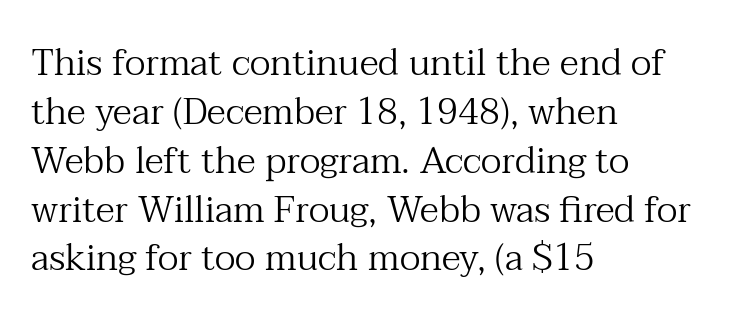
Words float on clear page, feet unadorned. You can tell from the footed stems that serif type was used. The letters stand upright; this is a roman face. This rendering leaves character spacing at its baseline value. Quick note: interline space is typical.
